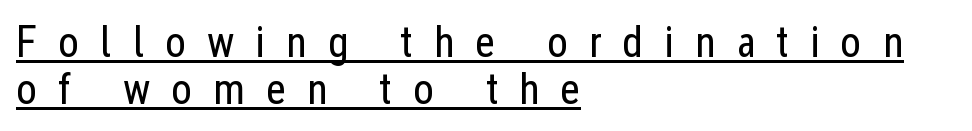
{"serif": "no", "italic": "no", "bold": "no", "weight": "regular", "width": "condensed", "stroke_contrast": "low", "x_height": "medium", "monospaced": "no", "underline": "yes", "align": "left", "line_spacing": "tight", "line_spacing_ratio": 1.06, "letter_spacing": "wide", "letter_spacing_em": 0.47, "glyph_px": 44}
